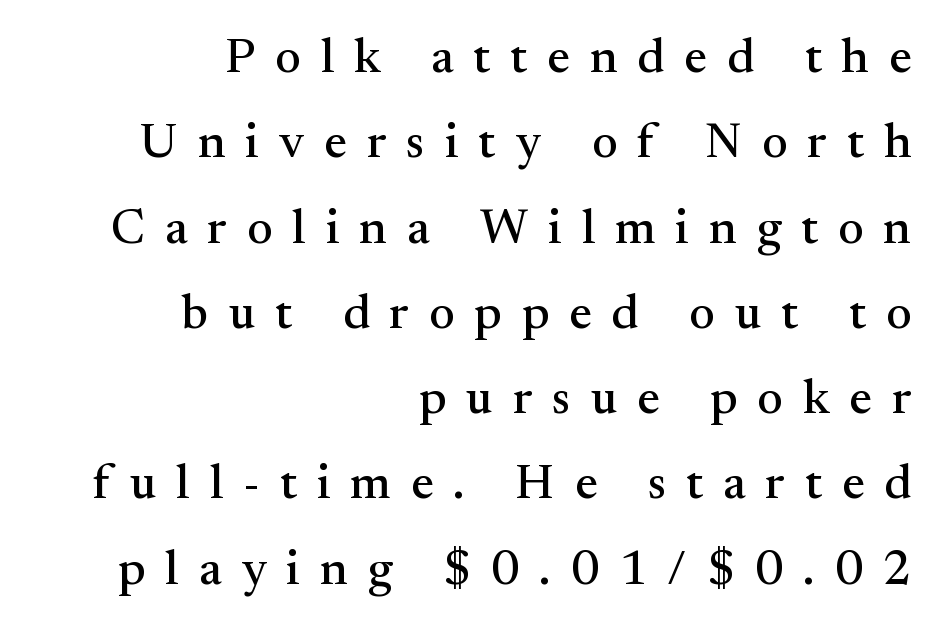
Q: Is the text italic (slanted)? A: No, it is upright.
Q: Is the typeface a serif or a sans-serif typeface? A: Serif.
Q: Is the text underlined? A: No.
Q: How is the paragraph aligned? A: Right-aligned.
Q: Is the spacing between letters normal or unusually wide? A: Unusually wide.
Q: Width (condensed, normal, or wide)? A: Normal.
Q: Stroke contrast? A: Medium.
Q: x-height? A: Small.
Q: Monospaced? A: No.
